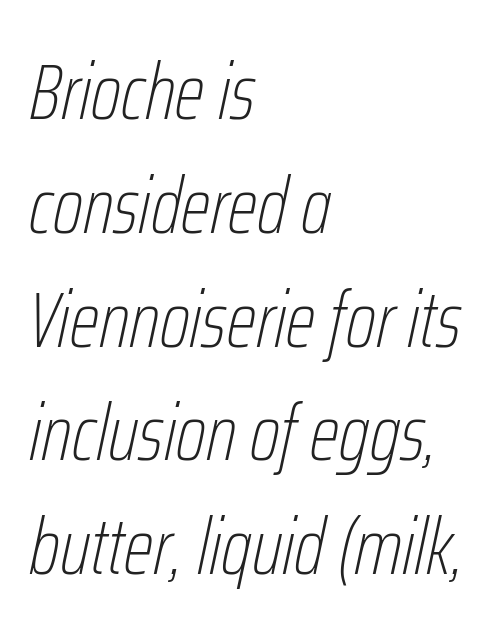
The image shows 79 px thin, condensed type, italic (leaning right); set left-aligned, normal line spacing (1.44x), normal letter spacing, not underlined; low stroke contrast and a medium x-height.
